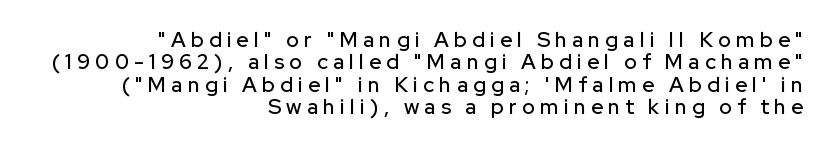
Q: Is the text italic (slanted)? A: No, it is upright.
Q: Is the text underlined? A: No.
Q: How is the paragraph aligned? A: Right-aligned.
Q: Is the spacing between letters normal or unusually wide? A: Unusually wide.
Q: Is the spacing between lines tight, normal or loose? A: Tight.
